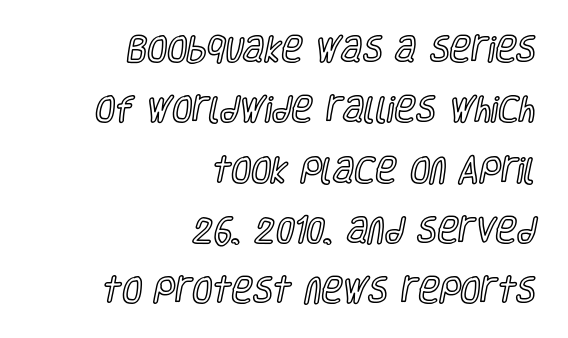
The horizontal fit of the characters is conventional and even. A flush-right, rag-left setting is used for this passage. Compared with typical paragraphs, the rows here are farther apart. You could not count columns in this text — the font is proportionally spaced. Lines of text with bare space underneath.
